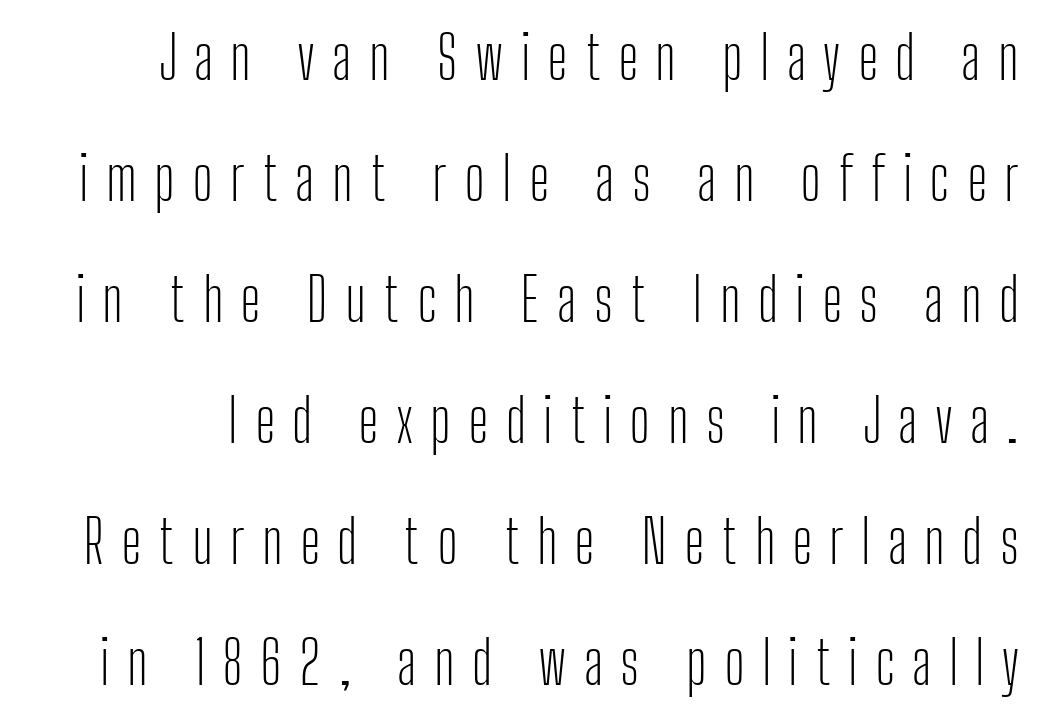
Spacing between characters has been opened up far beyond the box default. Italic? Not at all — the glyphs are vertical. Regarding serifs, this sample does without them. Type without underlining. The leading is generous, giving the passage an open texture. Here the designer chose a conventional face with non-uniform glyph widths.
